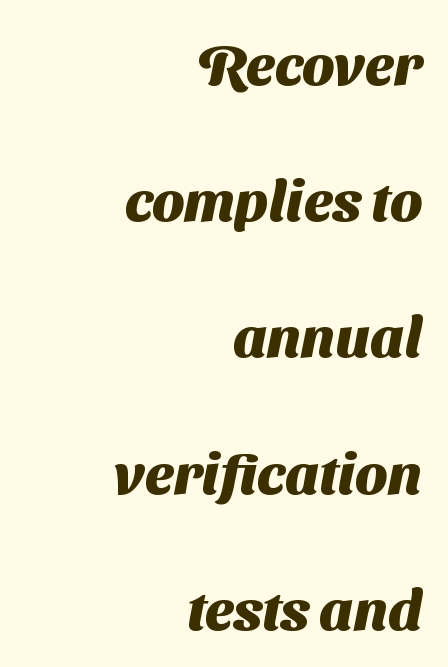
The image shows 57 px heavy sans-serif type; set right-aligned, loose line spacing (2.39x), normal letter spacing, not underlined; medium stroke contrast and a medium x-height.
